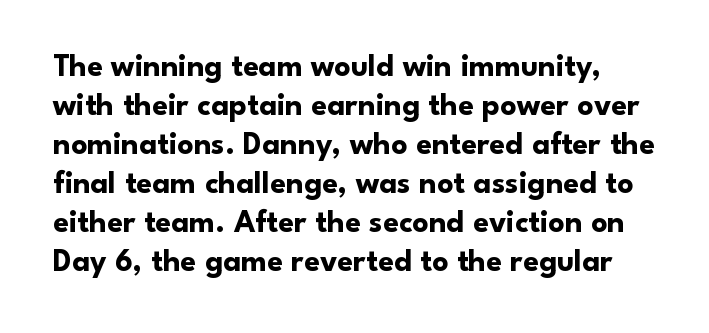
{"serif": "no", "italic": "no", "bold": "yes", "weight": "bold", "width": "normal", "stroke_contrast": "low", "x_height": "small", "monospaced": "no", "underline": "no", "line_spacing_ratio": 1.22, "letter_spacing": "normal", "letter_spacing_em": 0.0, "glyph_px": 32}
